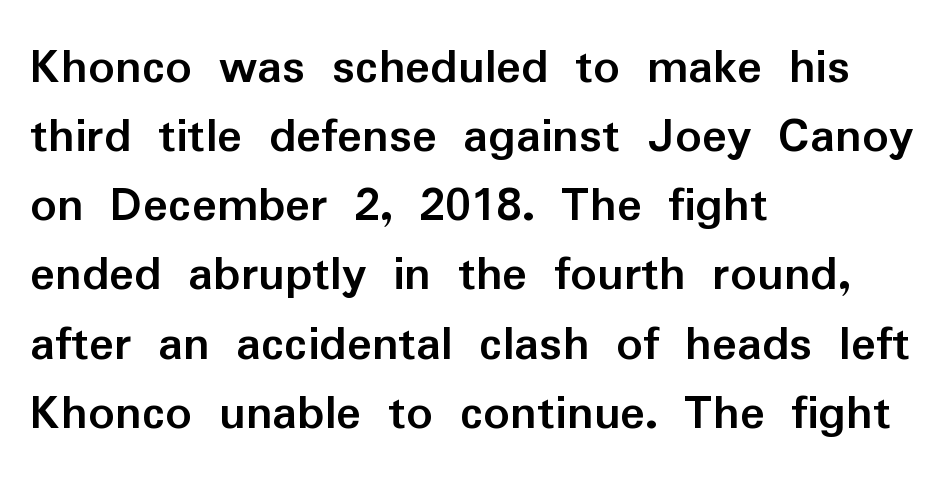
The image shows 52 px semibold sans-serif type, upright; set left-aligned, normal line spacing (1.33x), normal letter spacing, not underlined; low stroke contrast and a medium x-height.
